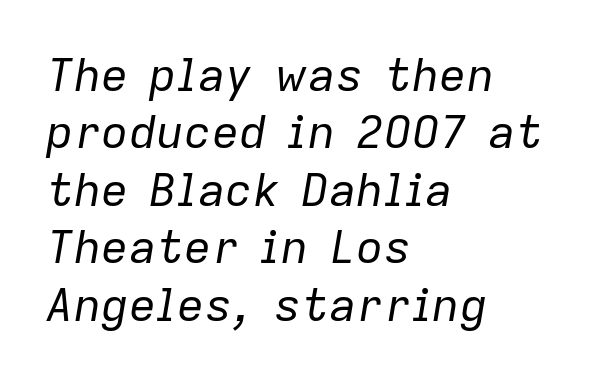
The rendering keeps characters at their native spacing. The typography opts for an oblique posture over an upright one. The lines are quadded left. Underline: absent. The vertical gap from one line to the next is medium.
